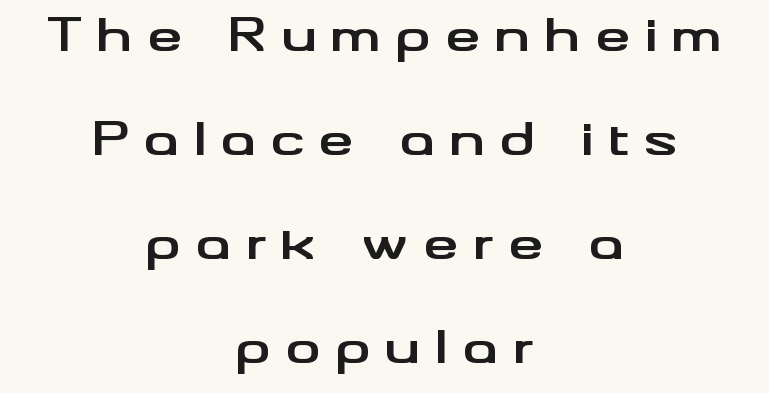
Q: Is the text bold? A: Yes.
Q: Is the text italic (slanted)? A: No, it is upright.
Q: Is the typeface a serif or a sans-serif typeface? A: Sans-serif.
Q: Is the text underlined? A: No.
Q: How is the paragraph aligned? A: Centered.
Q: Is the spacing between letters normal or unusually wide? A: Unusually wide.
Q: Is the spacing between lines tight, normal or loose? A: Loose.
Q: Width (condensed, normal, or wide)? A: Wide.
Q: Stroke contrast? A: Medium.
Q: x-height? A: Small.
Q: Monospaced? A: No.
